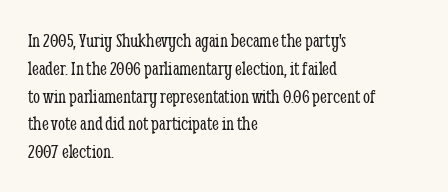
{"italic": "no", "bold": "no", "underline": "no", "align": "left", "line_spacing": "normal", "line_spacing_ratio": 1.39, "letter_spacing": "normal", "letter_spacing_em": 0.0, "glyph_px": 20}
